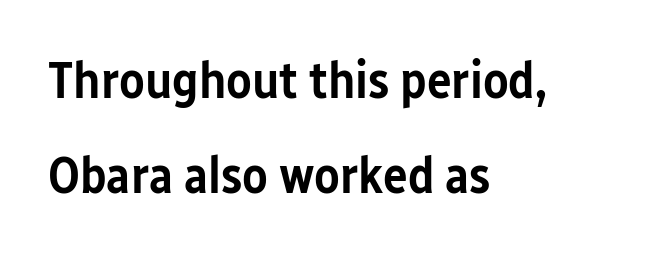
{"serif": "no", "italic": "no", "bold": "semi", "weight": "semibold", "width": "condensed", "stroke_contrast": "low", "x_height": "medium", "monospaced": "no", "underline": "no", "align": "left", "line_spacing_ratio": 1.82, "letter_spacing": "normal", "letter_spacing_em": 0.0, "glyph_px": 52}
